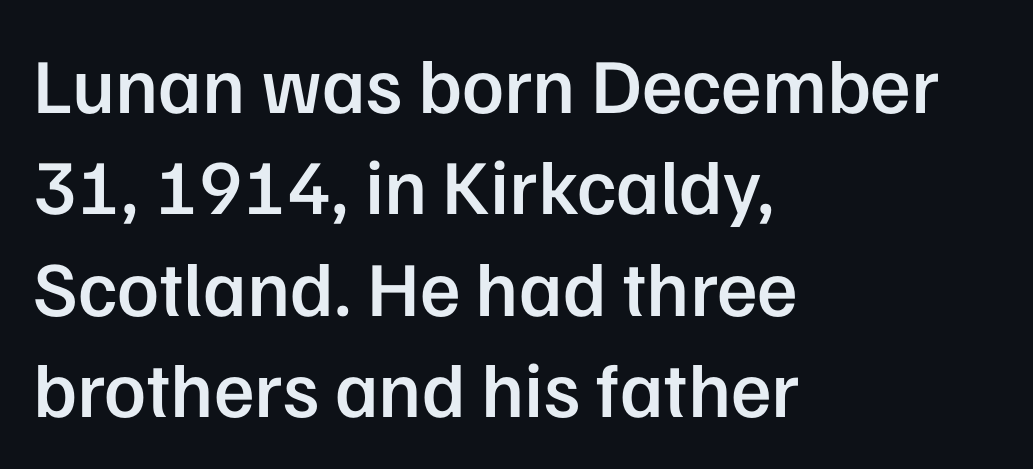
The image shows 78 px semibold sans-serif type, upright; set left-aligned, normal line spacing (1.3x), normal letter spacing, not underlined; low stroke contrast and a medium x-height.
